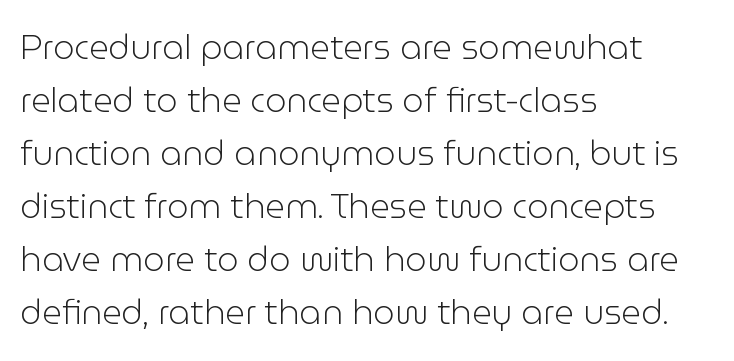
{"serif": "no", "italic": "no", "bold": "no", "weight": "light", "width": "normal", "stroke_contrast": "low", "x_height": "medium", "monospaced": "no", "underline": "no", "align": "left", "line_spacing": "normal", "line_spacing_ratio": 1.56, "letter_spacing": "normal", "letter_spacing_em": 0.0, "glyph_px": 34}
